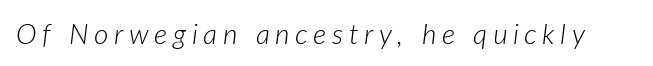
{"italic": "yes", "lean": "right", "slant_degrees": 7, "bold": "no", "weight": "light", "width": "normal", "stroke_contrast": "low", "x_height": "medium", "monospaced": "no", "underline": "no", "letter_spacing": "wide", "letter_spacing_em": 0.2, "glyph_px": 28}
